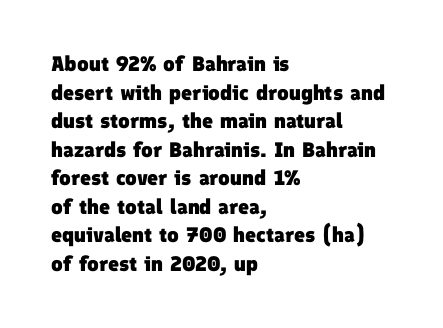
{"bold": "yes", "underline": "no", "align": "left", "line_spacing": "normal", "line_spacing_ratio": 1.36, "letter_spacing": "normal", "letter_spacing_em": 0.0, "glyph_px": 21}
